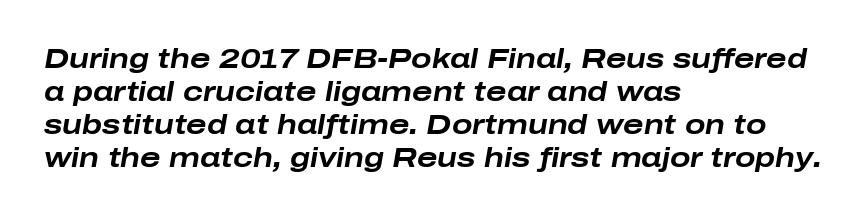
{"italic": "yes", "lean": "right", "slant_degrees": 10, "bold": "yes", "underline": "no", "align": "left", "line_spacing_ratio": 1.22, "letter_spacing": "normal", "letter_spacing_em": 0.0, "glyph_px": 27}
